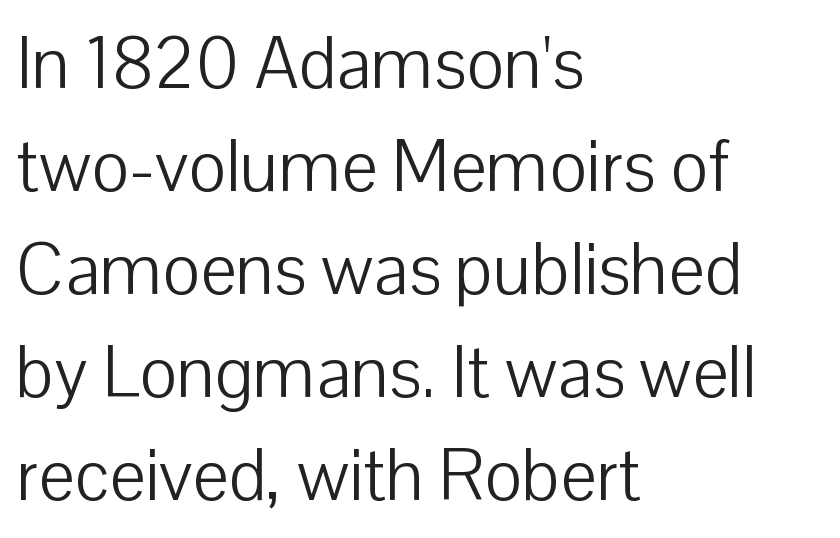
The face looks like a standard text weight, possibly lighter. Interline gaps are of average width in this sample. The baseline area is clear. Rendered with straight, roman letterforms. Is this a fixed-width face? No — the glyphs have proportional, varying widths.
